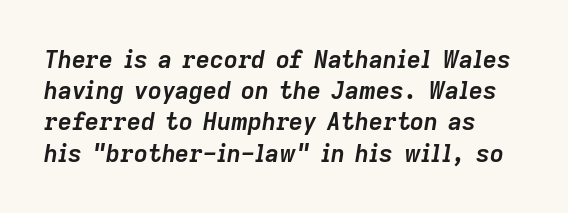
Notice how the stems are inclined rather than vertical — that's the hallmark of italics. Between one letter and the next there's only the usual sliver of space. A full-strength bold gives these letters their thick strokes. Regular leading. Plain, unruled lines of type.
